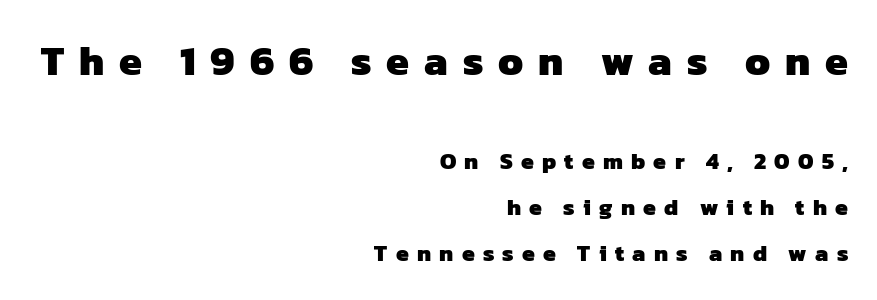
The image shows 41 px heavy sans-serif type; set right-aligned, loose line spacing (1.99x), unusually wide letter spacing (+0.36 em), not underlined; the first (top) block is 1.78x larger; low stroke contrast and a medium x-height.
